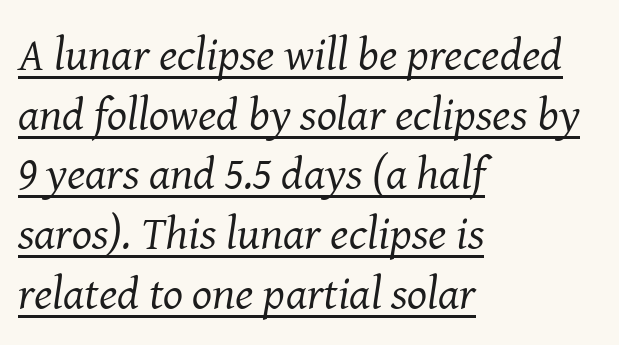
Q: Is the text bold? A: No.
Q: Is the text italic (slanted)? A: Yes, it leans right by about 8 degrees.
Q: Is the typeface a serif or a sans-serif typeface? A: Serif.
Q: Is the text underlined? A: Yes.
Q: How is the paragraph aligned? A: Left-aligned.
Q: Is the spacing between letters normal or unusually wide? A: Normal.
Q: Is the spacing between lines tight, normal or loose? A: Normal.
Q: Width (condensed, normal, or wide)? A: Normal.
Q: Stroke contrast? A: Medium.
Q: x-height? A: Medium.
Q: Monospaced? A: No.
